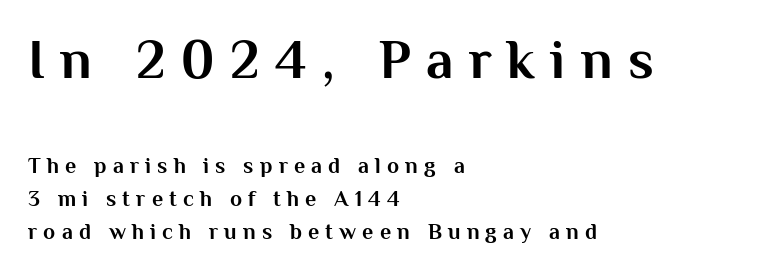
{"serif": "no", "italic": "no", "bold": "yes", "weight": "bold", "width": "normal", "stroke_contrast": "medium", "x_height": "medium", "monospaced": "no", "underline": "no", "align": "left", "line_spacing": "normal", "line_spacing_ratio": 1.48, "letter_spacing": "wide", "letter_spacing_em": 0.28, "larger_block": "first", "size_ratio": 2.5, "glyph_px": 55}
